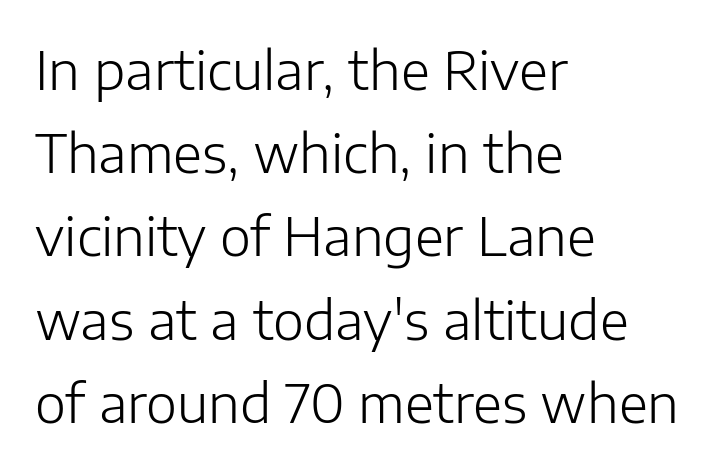
Q: Is the text bold? A: No.
Q: Is the text italic (slanted)? A: No, it is upright.
Q: Is the typeface a serif or a sans-serif typeface? A: Sans-serif.
Q: Is the text underlined? A: No.
Q: How is the paragraph aligned? A: Left-aligned.
Q: Is the spacing between letters normal or unusually wide? A: Normal.
Q: Is the spacing between lines tight, normal or loose? A: Normal.
Q: Width (condensed, normal, or wide)? A: Normal.
Q: Stroke contrast? A: Low.
Q: x-height? A: Medium.
Q: Monospaced? A: No.
